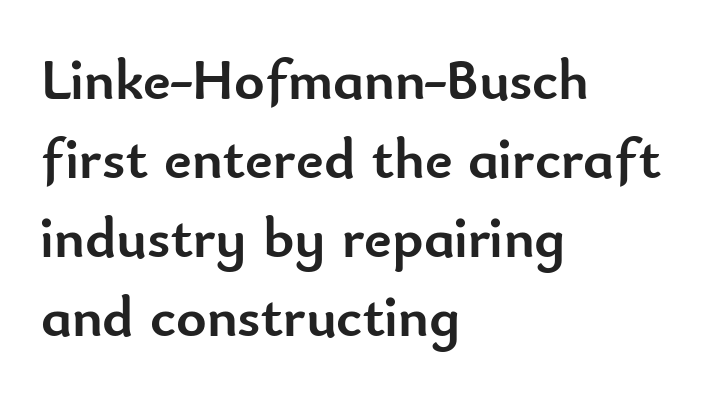
The image shows 58 px semibold sans-serif type, upright; set left-aligned, normal line spacing (1.36x), normal letter spacing, not underlined; low stroke contrast and a small x-height.
